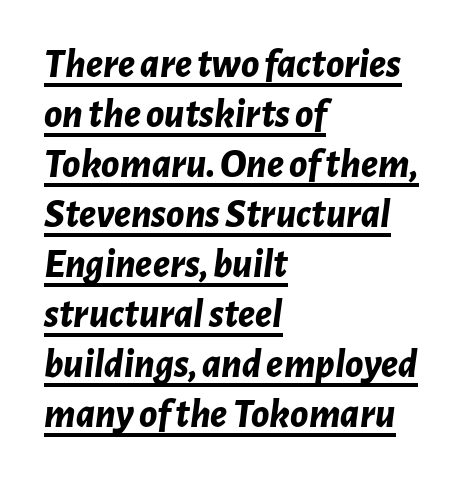
Teacher's note: observe the even left margin — that is flush-left alignment. Chunky letters — that's bold for sure. The passage shown is typed in a proportional face where columns would drift. A typesetter would call this zero additional tracking.
